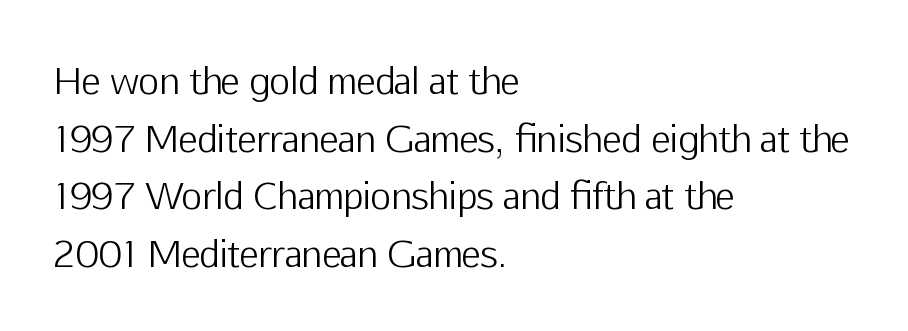
The image shows 36 px light sans-serif type, upright; set left-aligned, normal line spacing (1.6x), normal letter spacing, not underlined; low stroke contrast and a medium x-height.
